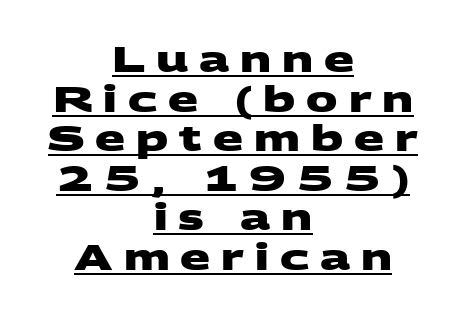
Q: Is the text bold? A: Yes.
Q: Is the typeface a serif or a sans-serif typeface? A: Sans-serif.
Q: Is the text underlined? A: Yes.
Q: How is the paragraph aligned? A: Centered.
Q: Is the spacing between letters normal or unusually wide? A: Unusually wide.
Q: Is the spacing between lines tight, normal or loose? A: Tight.
Q: Width (condensed, normal, or wide)? A: Wide.
Q: Stroke contrast? A: Medium.
Q: x-height? A: Large.
Q: Monospaced? A: No.
